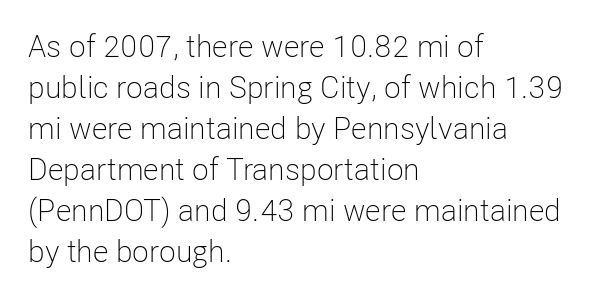
The image shows 31 px light, condensed sans-serif type, upright; set left-aligned, normal line spacing (1.32x), normal letter spacing, not underlined; low stroke contrast and a medium x-height.
